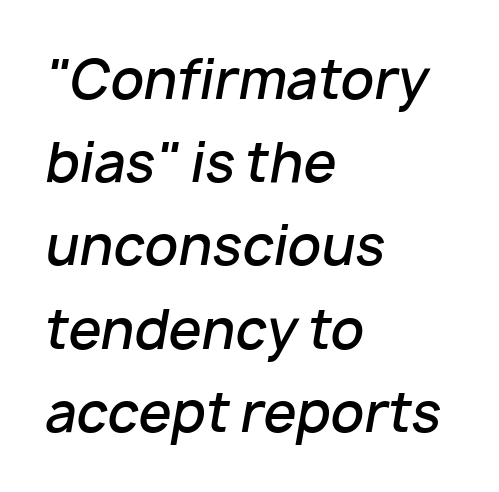
Would a proofreader flag this as italicized? Yes. In CSS terms this would be text-align: left. Each new line begins a customary step beneath the previous one. Compared with an ordinary text face, these strokes are moderately heavier — a semibold. Descenders are the only things crossing below the line.
